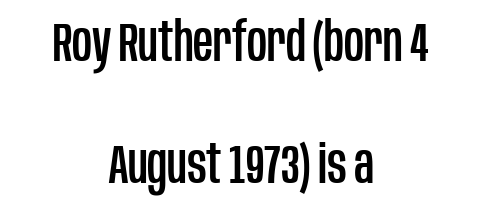
{"serif": "no", "italic": "no", "width": "condensed", "stroke_contrast": "low", "x_height": "large", "monospaced": "no", "underline": "no", "align": "center", "line_spacing": "loose", "line_spacing_ratio": 2.21, "letter_spacing": "normal", "letter_spacing_em": 0.0, "glyph_px": 55}
